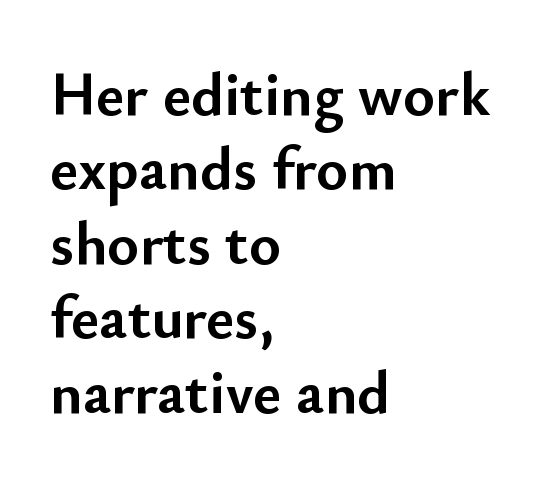
{"serif": "no", "italic": "no", "bold": "yes", "weight": "semibold", "width": "normal", "stroke_contrast": "low", "x_height": "small", "monospaced": "no", "underline": "no", "align": "left", "line_spacing_ratio": 1.22, "letter_spacing": "normal", "letter_spacing_em": 0.0, "glyph_px": 61}
